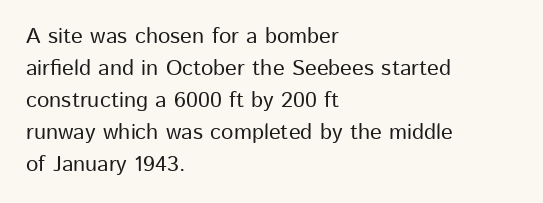
Left-aligned paragraph, ragged on the right. Rendered with straight, roman letterforms. Successive baselines arrive at the customary interval. Descenders are the only things crossing below the line. Is the letter spacing exaggerated? No — it looks like the ordinary default.
